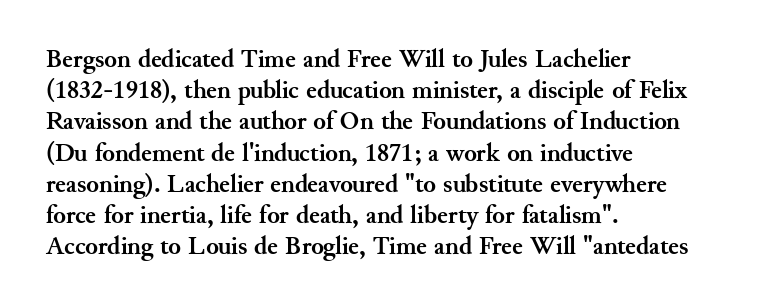
{"italic": "no", "bold": "yes", "underline": "no", "align": "left", "line_spacing_ratio": 1.2, "letter_spacing": "normal", "letter_spacing_em": 0.0, "glyph_px": 26}
